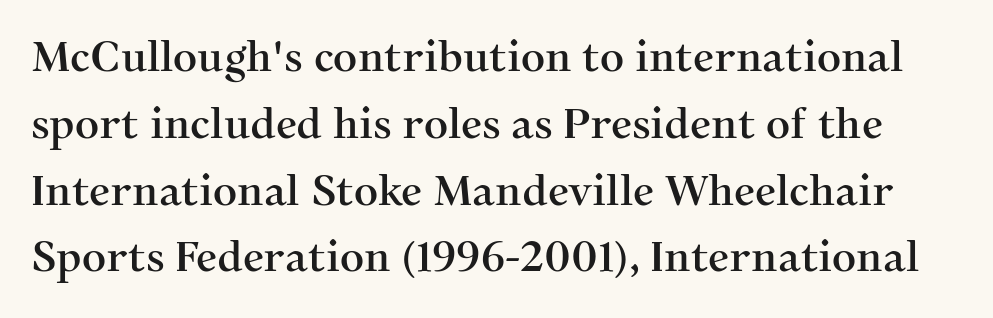
The image shows 42 px serif type, upright; set normal line spacing (1.59x), normal letter spacing, not underlined; medium stroke contrast and a medium x-height.
